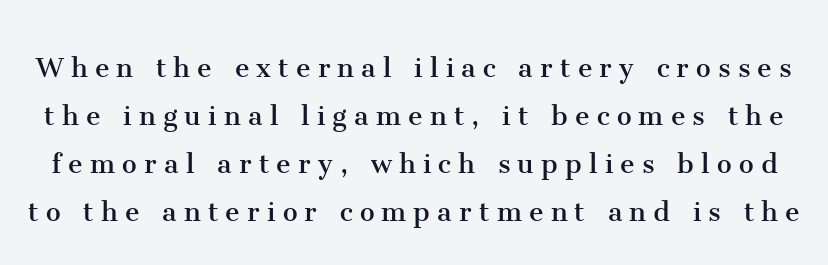
Q: Is the text bold? A: No.
Q: Is the text italic (slanted)? A: No, it is upright.
Q: Is the typeface a serif or a sans-serif typeface? A: Serif.
Q: Is the text underlined? A: No.
Q: Is the spacing between letters normal or unusually wide? A: Unusually wide.
Q: Is the spacing between lines tight, normal or loose? A: Normal.
Q: Width (condensed, normal, or wide)? A: Normal.
Q: Stroke contrast? A: Medium.
Q: x-height? A: Medium.
Q: Monospaced? A: No.
